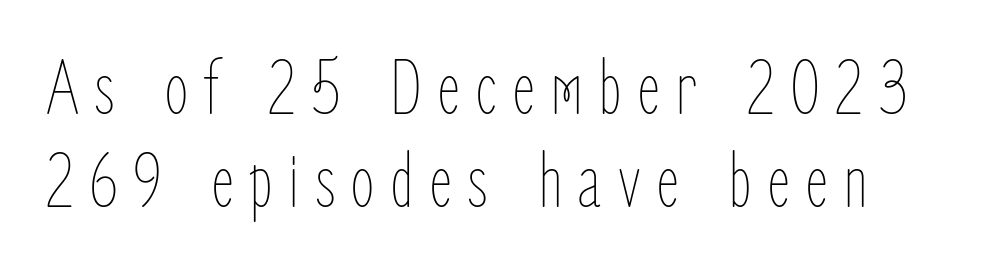
{"italic": "no", "bold": "no", "weight": "thin", "width": "condensed", "stroke_contrast": "low", "x_height": "medium", "monospaced": "no", "underline": "no", "line_spacing_ratio": 1.16, "glyph_px": 80}
